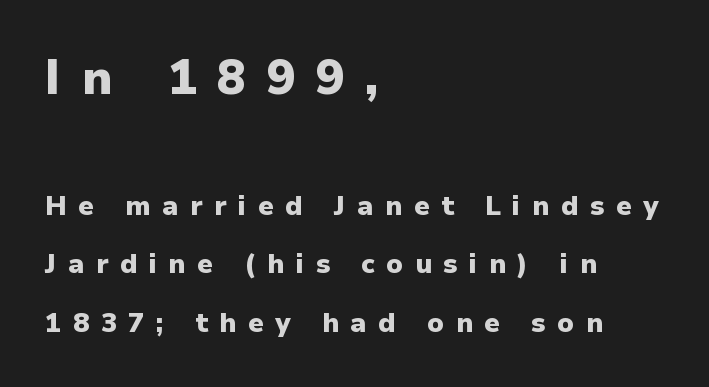
Q: Is the text bold? A: Yes.
Q: Is the text italic (slanted)? A: No, it is upright.
Q: Is the typeface a serif or a sans-serif typeface? A: Sans-serif.
Q: Is the text underlined? A: No.
Q: How is the paragraph aligned? A: Left-aligned.
Q: Is the spacing between letters normal or unusually wide? A: Unusually wide.
Q: Is the spacing between lines tight, normal or loose? A: Loose.
Q: Which block of text is set in a larger size, the first (top) or the second (bottom)? A: The first (top) one.
Q: Width (condensed, normal, or wide)? A: Normal.
Q: Stroke contrast? A: Low.
Q: x-height? A: Medium.
Q: Monospaced? A: No.
